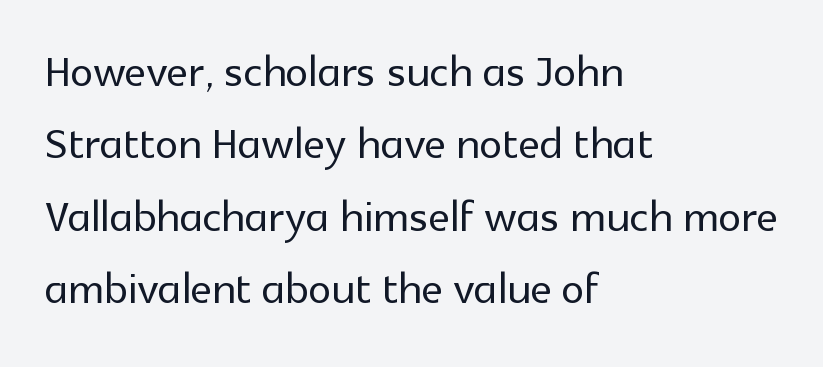
This rendering uses left alignment, leaving the right contour irregular. Descender tails drop into unmarked territory. Evenly set lines give the paragraph a standard silhouette. Is there any slant? The stems are plumb.
